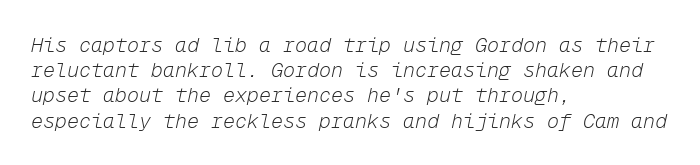
Q: Is the text bold? A: No.
Q: Is the text italic (slanted)? A: Yes, it leans right by about 12 degrees.
Q: Is the text underlined? A: No.
Q: How is the paragraph aligned? A: Left-aligned.
Q: Is the spacing between letters normal or unusually wide? A: Normal.
Q: Is the spacing between lines tight, normal or loose? A: Normal.
